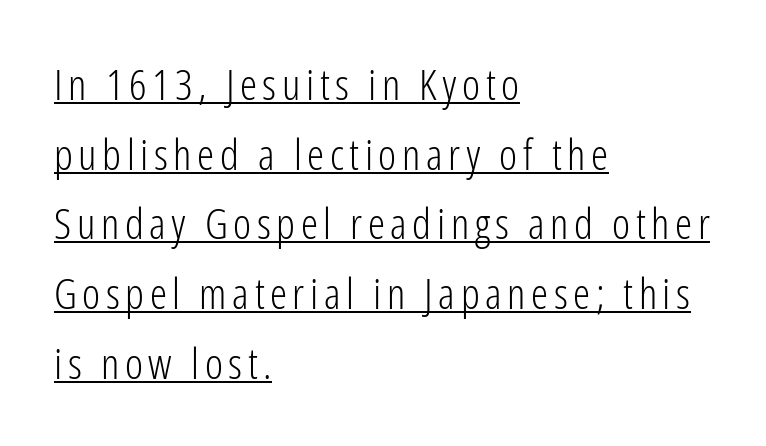
Q: Is the text bold? A: No.
Q: Is the text italic (slanted)? A: No, it is upright.
Q: Is the typeface a serif or a sans-serif typeface? A: Sans-serif.
Q: Is the text underlined? A: Yes.
Q: How is the paragraph aligned? A: Left-aligned.
Q: Is the spacing between lines tight, normal or loose? A: Normal.
Q: Width (condensed, normal, or wide)? A: Condensed.
Q: Stroke contrast? A: Low.
Q: x-height? A: Medium.
Q: Monospaced? A: No.
